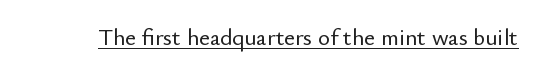
You can see a thin bar hugging the bottom of the glyphs. This rendering leaves character spacing at its baseline value. Style check: upright.
